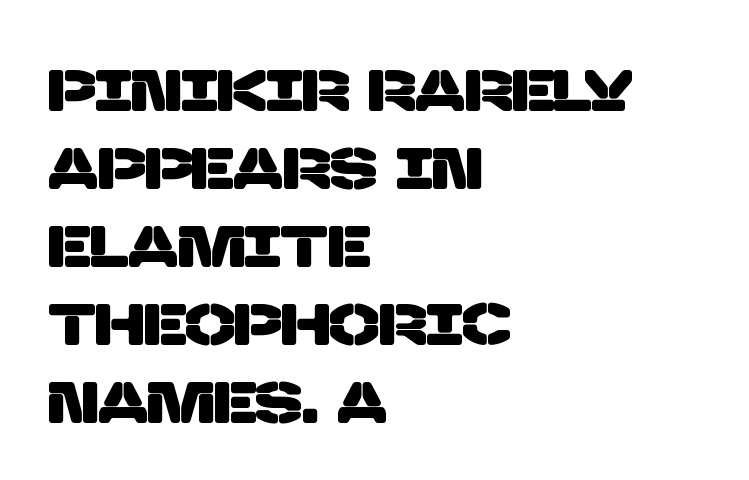
{"serif": "no", "width": "normal", "stroke_contrast": "low", "x_height": "large", "monospaced": "no", "underline": "no", "align": "left", "line_spacing": "normal", "line_spacing_ratio": 1.32, "letter_spacing": "normal", "letter_spacing_em": 0.0, "glyph_px": 59}
